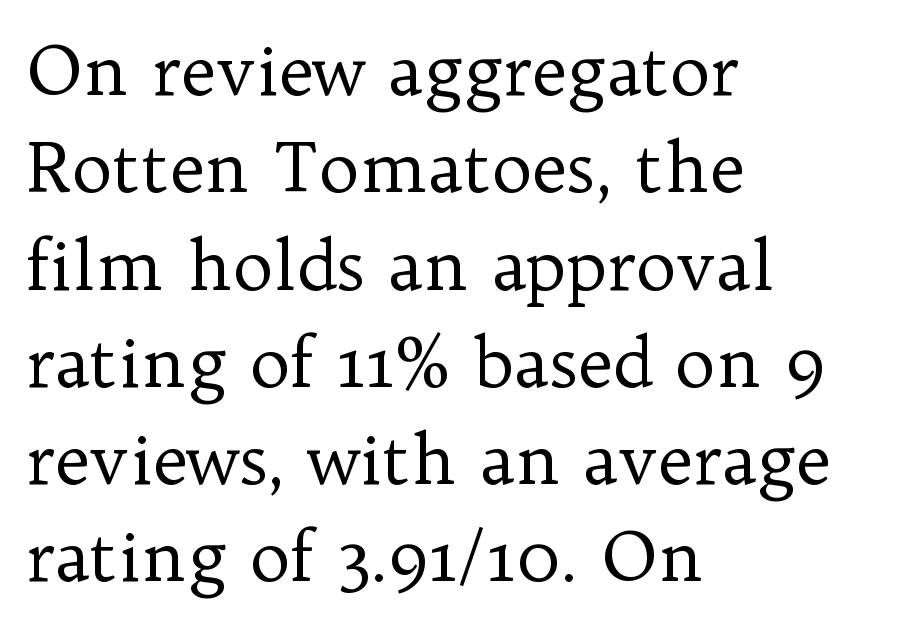
Q: Is the text bold? A: No.
Q: Is the text italic (slanted)? A: No, it is upright.
Q: Is the typeface a serif or a sans-serif typeface? A: Serif.
Q: Is the text underlined? A: No.
Q: How is the paragraph aligned? A: Left-aligned.
Q: Is the spacing between letters normal or unusually wide? A: Normal.
Q: Is the spacing between lines tight, normal or loose? A: Normal.
Q: Width (condensed, normal, or wide)? A: Normal.
Q: Stroke contrast? A: Low.
Q: x-height? A: Medium.
Q: Monospaced? A: No.
